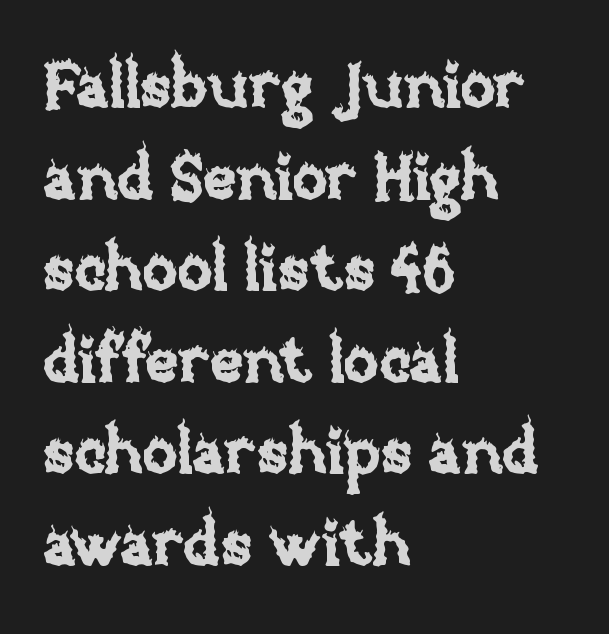
The image shows 64 px text type, upright; set left-aligned, normal line spacing (1.43x), normal letter spacing, not underlined; low stroke contrast and a large x-height.
